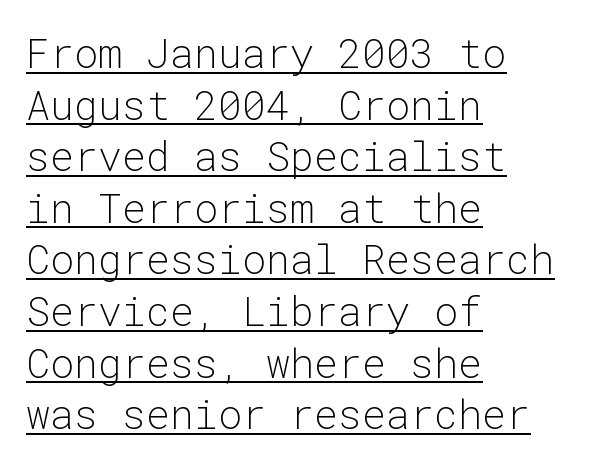
Q: Is the text bold? A: No.
Q: Is the text italic (slanted)? A: No, it is upright.
Q: Is the typeface a serif or a sans-serif typeface? A: Sans-serif.
Q: Is the text underlined? A: Yes.
Q: How is the paragraph aligned? A: Left-aligned.
Q: Is the spacing between letters normal or unusually wide? A: Normal.
Q: Is the spacing between lines tight, normal or loose? A: Normal.
Q: Width (condensed, normal, or wide)? A: Normal.
Q: Stroke contrast? A: Low.
Q: x-height? A: Medium.
Q: Monospaced? A: Yes.
